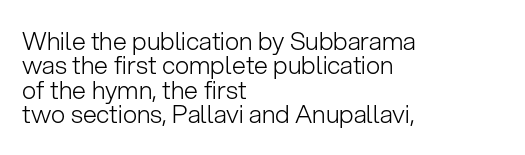
Summary of weight: not heavy and not bold. Inter-character spacing is left at the font's built-in metrics. The typography opts for an upright posture over an oblique one. What's the leading like? Squeezed, with rows nearly overlapping. Horizontal alignment here is leftward, the default for most running prose.
